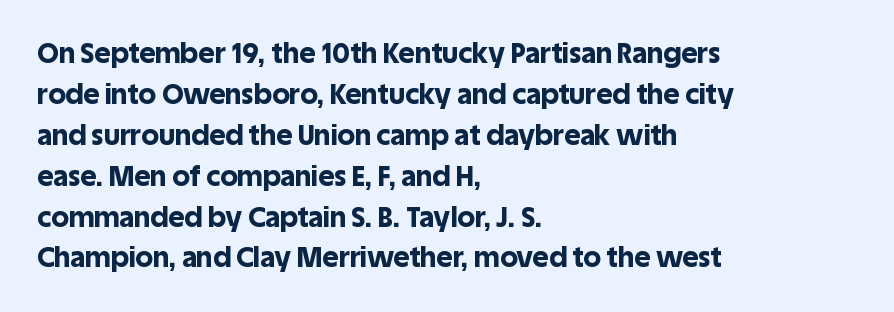
Q: Is the text bold? A: Yes.
Q: Is the text italic (slanted)? A: No, it is upright.
Q: Is the typeface a serif or a sans-serif typeface? A: Sans-serif.
Q: Is the text underlined? A: No.
Q: How is the paragraph aligned? A: Left-aligned.
Q: Is the spacing between letters normal or unusually wide? A: Normal.
Q: Is the spacing between lines tight, normal or loose? A: Normal.
Q: Width (condensed, normal, or wide)? A: Normal.
Q: x-height? A: Large.
Q: Monospaced? A: No.
